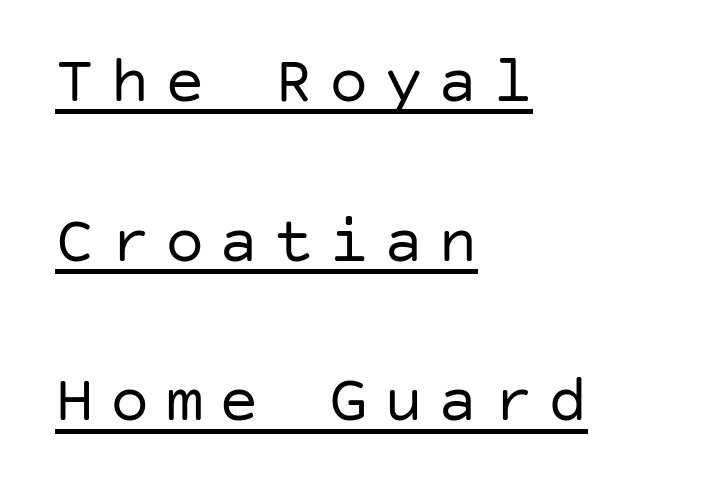
The image shows 66 px regular-weight sans-serif type, upright; set left-aligned, loose line spacing (2.42x), unusually wide letter spacing (+0.23 em), underlined; low stroke contrast and a large x-height.
